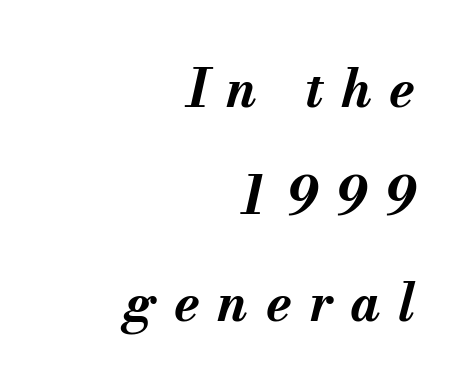
The zone under the glyphs is completely vacant. The typesetter chose a ragged-left arrangement here. These lines stand farther apart than default settings would place them. You could only call the tracking loose — the letters float apart.
